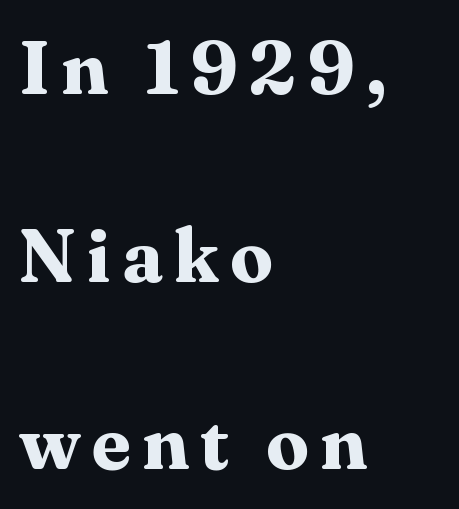
Q: Is the text bold? A: Yes.
Q: Is the text italic (slanted)? A: No, it is upright.
Q: Is the typeface a serif or a sans-serif typeface? A: Serif.
Q: Is the text underlined? A: No.
Q: How is the paragraph aligned? A: Left-aligned.
Q: Is the spacing between lines tight, normal or loose? A: Loose.
Q: Width (condensed, normal, or wide)? A: Normal.
Q: Stroke contrast? A: Medium.
Q: x-height? A: Medium.
Q: Monospaced? A: No.
